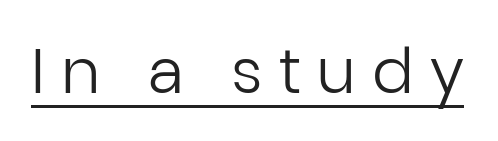
Q: Is the text bold? A: No.
Q: Is the text italic (slanted)? A: No, it is upright.
Q: Is the typeface a serif or a sans-serif typeface? A: Sans-serif.
Q: Is the text underlined? A: Yes.
Q: Is the spacing between letters normal or unusually wide? A: Unusually wide.
Q: Width (condensed, normal, or wide)? A: Normal.
Q: Stroke contrast? A: Low.
Q: x-height? A: Medium.
Q: Monospaced? A: No.
